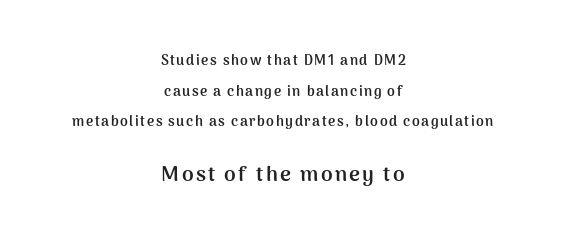
{"italic": "no", "bold": "yes", "underline": "no", "align": "center", "line_spacing": "loose", "line_spacing_ratio": 2.19, "larger_block": "second", "size_ratio": 1.5, "glyph_px": 21}
